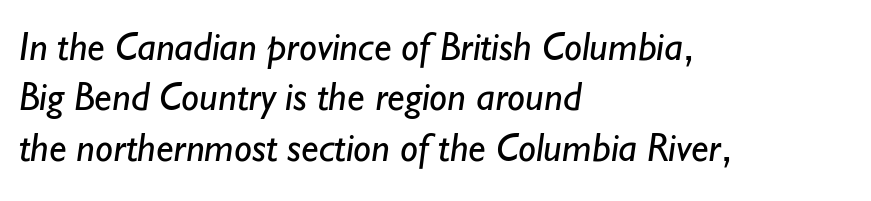
Q: Is the text bold? A: No.
Q: Is the typeface a serif or a sans-serif typeface? A: Sans-serif.
Q: Is the text underlined? A: No.
Q: How is the paragraph aligned? A: Left-aligned.
Q: Is the spacing between letters normal or unusually wide? A: Normal.
Q: Is the spacing between lines tight, normal or loose? A: Normal.
Q: Width (condensed, normal, or wide)? A: Normal.
Q: Stroke contrast? A: Low.
Q: x-height? A: Small.
Q: Monospaced? A: No.
